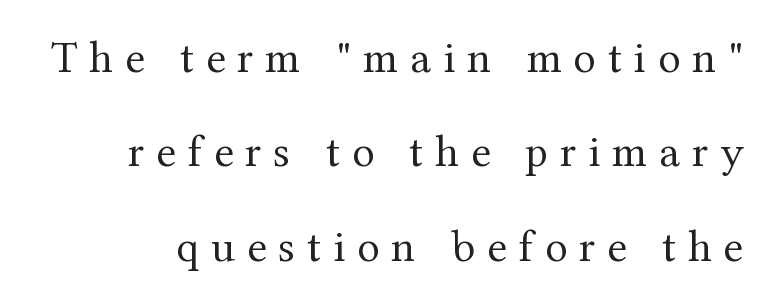
{"serif": "yes", "italic": "no", "bold": "no", "weight": "regular", "width": "normal", "stroke_contrast": "medium", "x_height": "medium", "monospaced": "no", "underline": "no", "line_spacing": "loose", "line_spacing_ratio": 2.05, "letter_spacing": "wide", "letter_spacing_em": 0.26, "glyph_px": 46}
